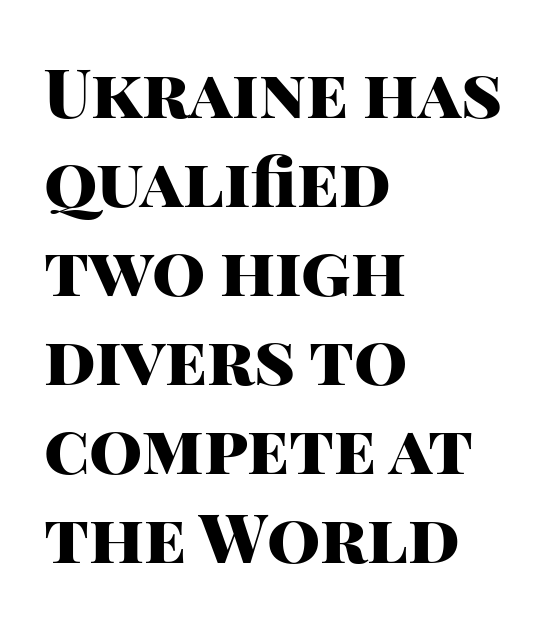
The vertical gap from one line to the next is medium. Is the letter spacing exaggerated? No — it looks like the ordinary default. Underline: absent. All the whitespace from short lines collects on the right. The typeface chosen for these lines omits serifs.
